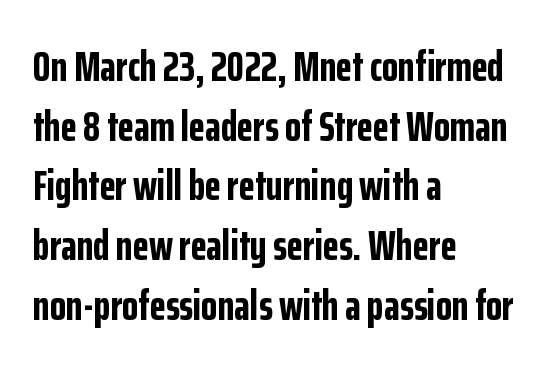
Regular leading. Look at the tracking — it's just the regular setting, nothing added. Bare-footed words on every line. Unlike italic type, these characters show no tilt at all.
